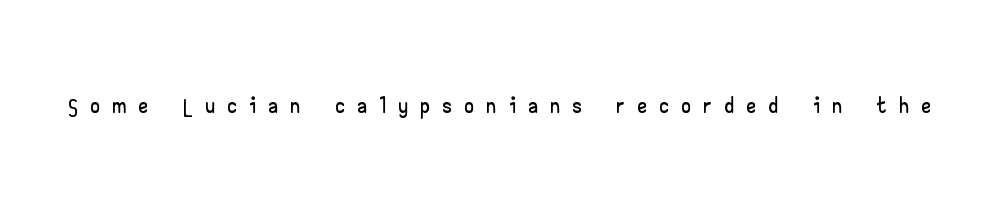
The image shows 34 px wide sans-serif type, upright; set unusually wide letter spacing (+0.41 em), not underlined; low stroke contrast and a small x-height.
